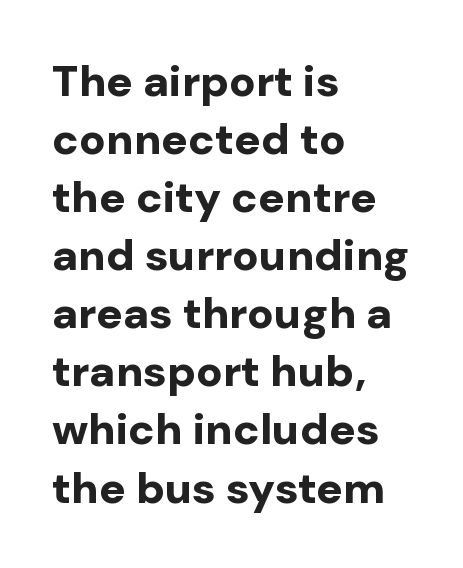
{"serif": "no", "italic": "no", "bold": "yes", "weight": "bold", "width": "normal", "stroke_contrast": "low", "x_height": "medium", "monospaced": "no", "underline": "no", "align": "left", "line_spacing": "normal", "line_spacing_ratio": 1.32, "letter_spacing": "normal", "letter_spacing_em": 0.0, "glyph_px": 44}
